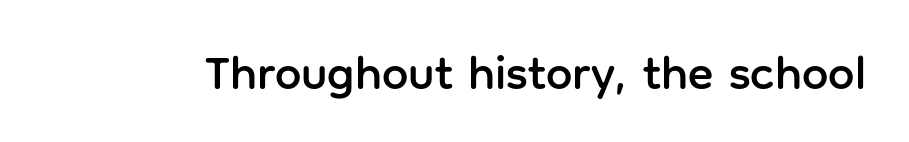
The image shows 47 px sans-serif type, upright; set normal letter spacing, not underlined; low stroke contrast and a medium x-height.
